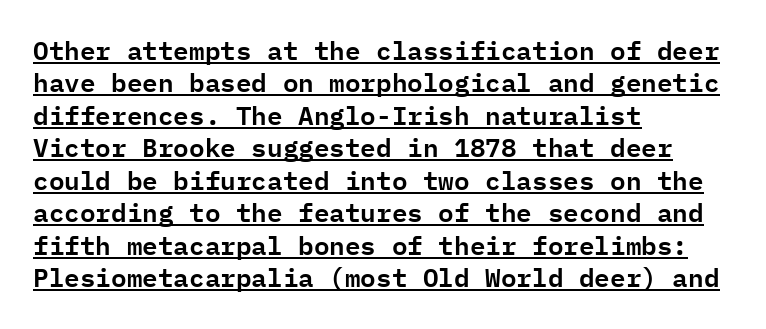
Q: Is the text italic (slanted)? A: No, it is upright.
Q: Is the text underlined? A: Yes.
Q: How is the paragraph aligned? A: Left-aligned.
Q: Is the spacing between letters normal or unusually wide? A: Normal.
Q: Is the spacing between lines tight, normal or loose? A: Normal.
